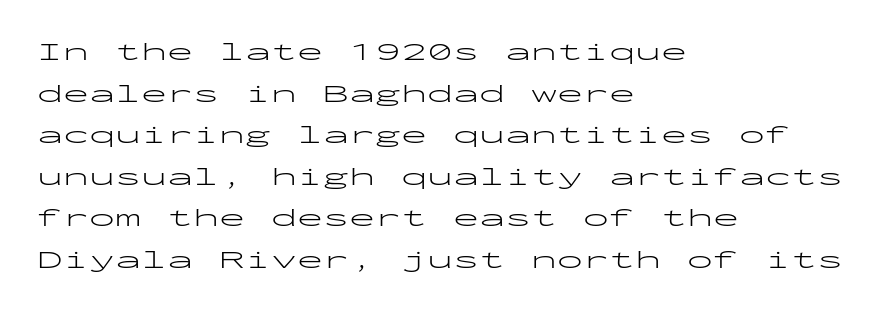
Rule under the text: the space is simply empty. One-word summary of the alignment: left. Stroke thickness stays within the range of a standard reading face or lighter. Rows of type keep a routine distance in the vertical direction. Ascenders rise straight up at ninety degrees. The tracking reads as untouched default to a designer's eye.
